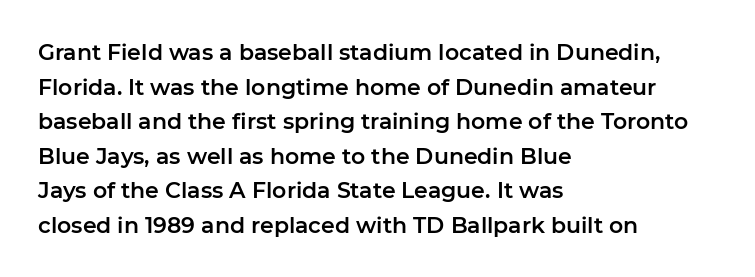
Q: Is the text italic (slanted)? A: No, it is upright.
Q: Is the text underlined? A: No.
Q: How is the paragraph aligned? A: Left-aligned.
Q: Is the spacing between letters normal or unusually wide? A: Normal.
Q: Is the spacing between lines tight, normal or loose? A: Normal.
